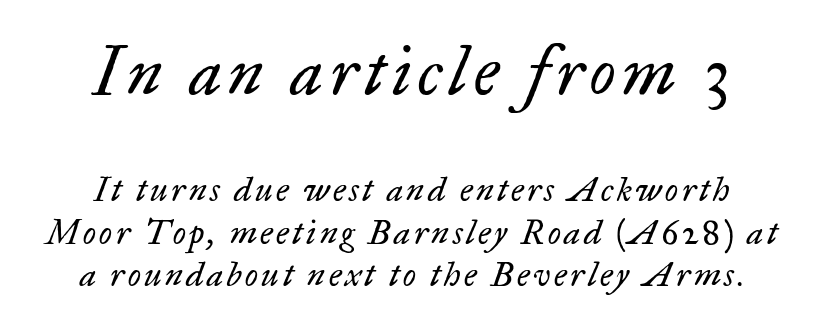
The characters are drawn with everyday or finer stroke widths. Only glyphs here, with clear space below each row. Whoever set this made the first block the dominant, larger element. Stroke terminals: seriffed. Caption: multi-line text, centered on the measure. The face used here is proportionally spaced, like ordinary book or web type.
